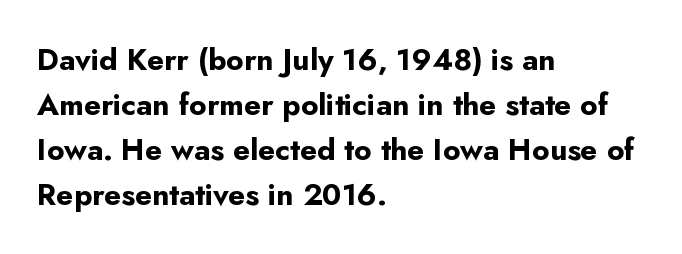
{"serif": "no", "italic": "no", "bold": "yes", "weight": "bold", "width": "normal", "stroke_contrast": "low", "x_height": "small", "monospaced": "no", "underline": "no", "align": "left", "line_spacing": "normal", "line_spacing_ratio": 1.5, "letter_spacing": "normal", "letter_spacing_em": 0.0, "glyph_px": 30}
